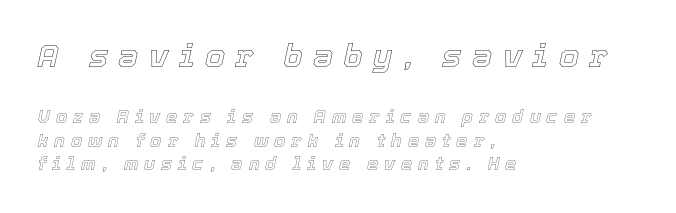
Q: Is the text italic (slanted)? A: Yes, it leans right by about 12 degrees.
Q: Is the text underlined? A: No.
Q: How is the paragraph aligned? A: Left-aligned.
Q: Is the spacing between letters normal or unusually wide? A: Unusually wide.
Q: Is the spacing between lines tight, normal or loose? A: Normal.
Q: Which block of text is set in a larger size, the first (top) or the second (bottom)? A: The first (top) one.
Q: Width (condensed, normal, or wide)? A: Normal.
Q: x-height? A: Medium.
Q: Monospaced? A: No.
